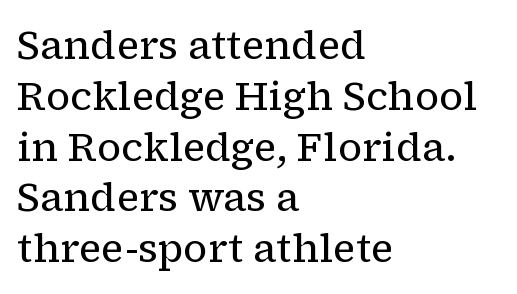
The rendering uses a moderate line-height, typical for paragraphs. The passage shown is typeset with a serif family. This sample has the flowing, uneven cadence of proportional lettering. The glyphs are unaccompanied by any horizontal stroke below them.
